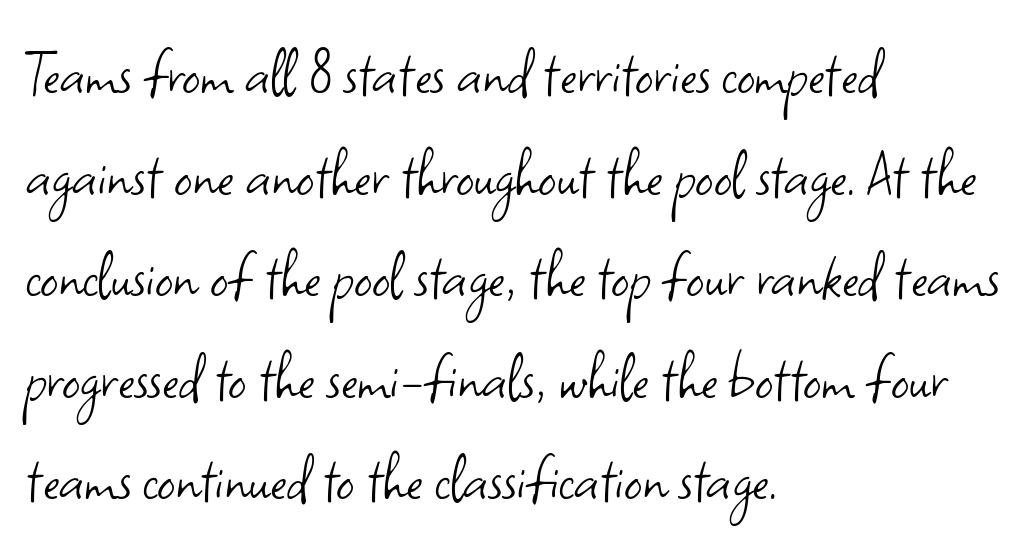
The image shows 71 px light sans-serif type; set left-aligned, normal line spacing (1.43x), normal letter spacing, not underlined; low stroke contrast and a small x-height.
